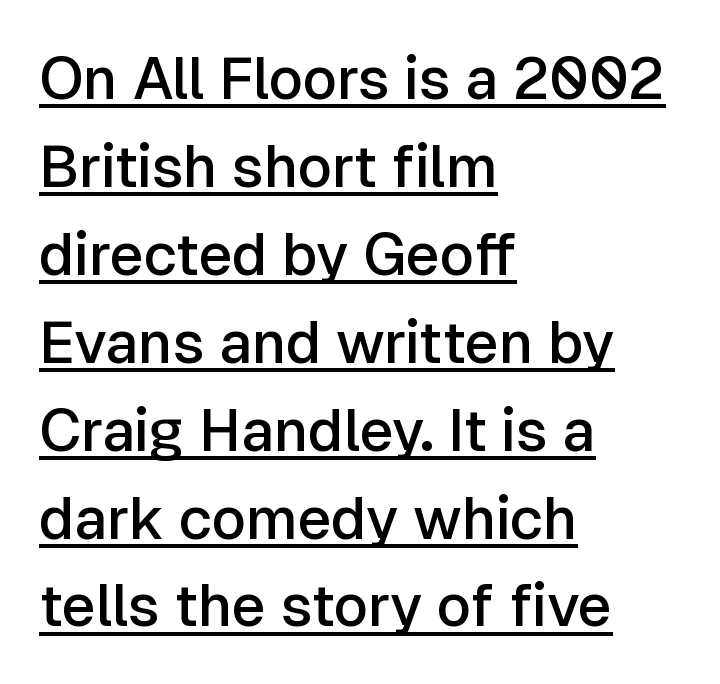
Quick note: not italic, upright. This sample has the flowing, uneven cadence of proportional lettering. Notice how a bar underscores the lettering throughout. Is this a sans? Yes — the strokes have no serifs. This is moderately heavy type, rendered in semibold.
